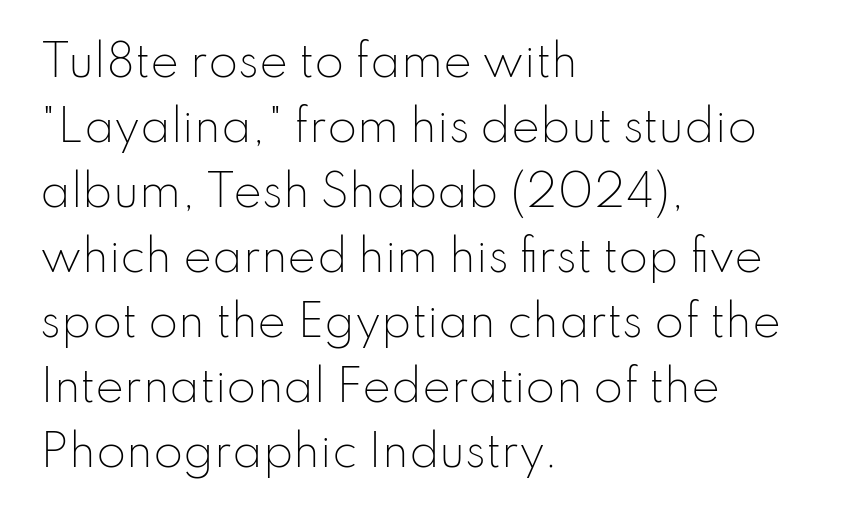
These lines are composed in type without serifs. Here the designer chose a conventional face with non-uniform glyph widths. Notice how the passage keeps a crisp vertical edge on the left only. If you drew a line through each stem, it would be perfectly vertical. Weight: regular or lighter.
